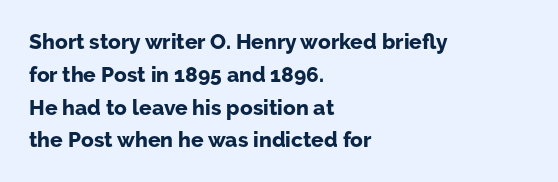
Weight check: bold — yes, fully. This rendering features lettering with no underline. This is the regular roman posture of the typeface. Is there much room between lines? A standard amount, neither cramped nor airy. No extra tracking has been applied to these lines. The rag falls on the right side of this text block.
